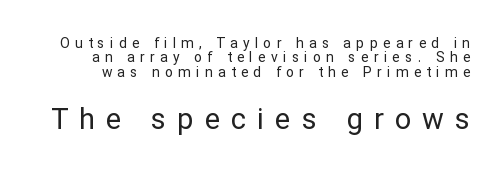
The image shows 29 px regular-weight sans-serif type, upright; set tight line spacing (1.03x), unusually wide letter spacing (+0.38 em), not underlined; the second (bottom) block is 2.07x larger; low stroke contrast and a medium x-height.
